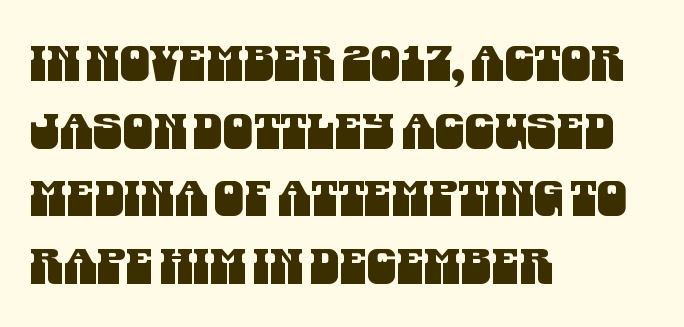
{"serif": "no", "width": "condensed", "stroke_contrast": "medium", "x_height": "large", "monospaced": "no", "underline": "no", "align": "left", "line_spacing": "normal", "line_spacing_ratio": 1.41, "letter_spacing": "normal", "letter_spacing_em": 0.0, "glyph_px": 48}
